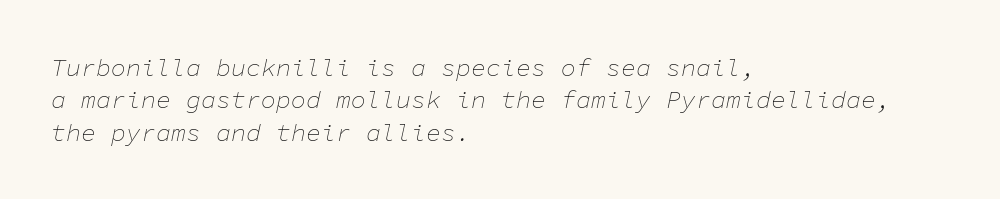
Q: Is the text bold? A: No.
Q: Is the text italic (slanted)? A: Yes, it leans right by about 11 degrees.
Q: Is the text underlined? A: No.
Q: How is the paragraph aligned? A: Left-aligned.
Q: Is the spacing between letters normal or unusually wide? A: Normal.
Q: Is the spacing between lines tight, normal or loose? A: Normal.
